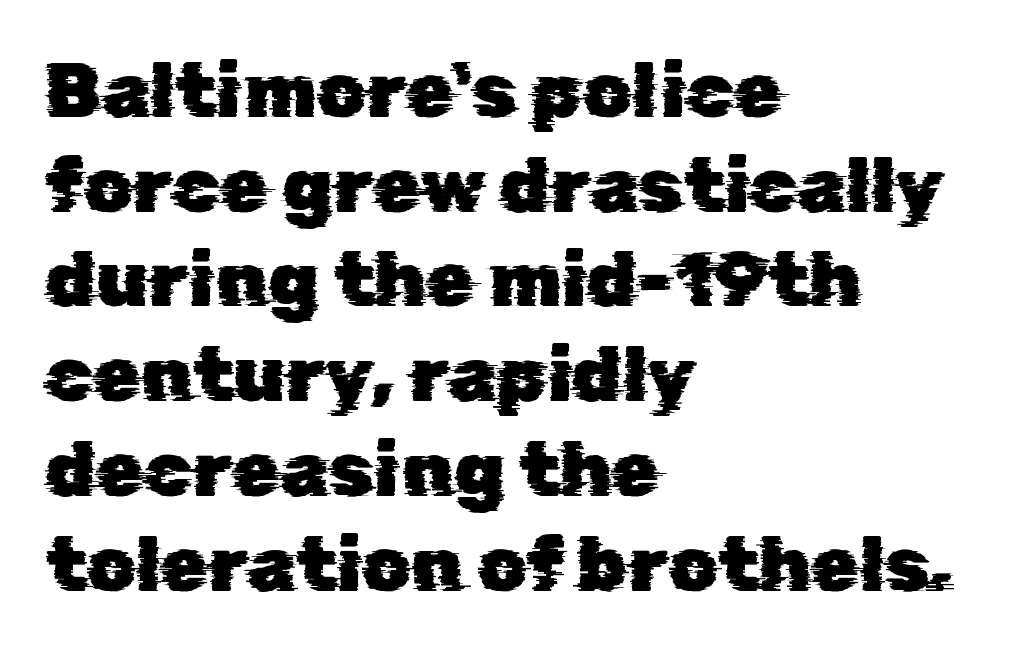
Q: Is the typeface a serif or a sans-serif typeface? A: Sans-serif.
Q: Is the text underlined? A: No.
Q: How is the paragraph aligned? A: Left-aligned.
Q: Is the spacing between letters normal or unusually wide? A: Normal.
Q: Width (condensed, normal, or wide)? A: Normal.
Q: Stroke contrast? A: Low.
Q: x-height? A: Medium.
Q: Monospaced? A: No.
